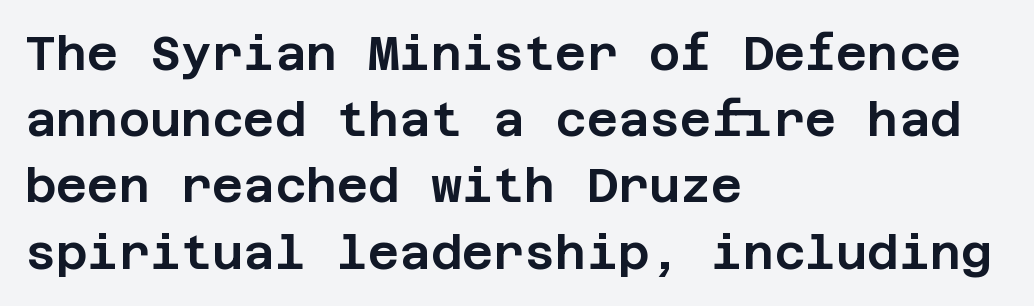
{"serif": "no", "italic": "no", "width": "normal", "stroke_contrast": "low", "x_height": "large", "underline": "no", "align": "left", "line_spacing": "normal", "line_spacing_ratio": 1.38, "letter_spacing": "normal", "letter_spacing_em": 0.0, "glyph_px": 48}
